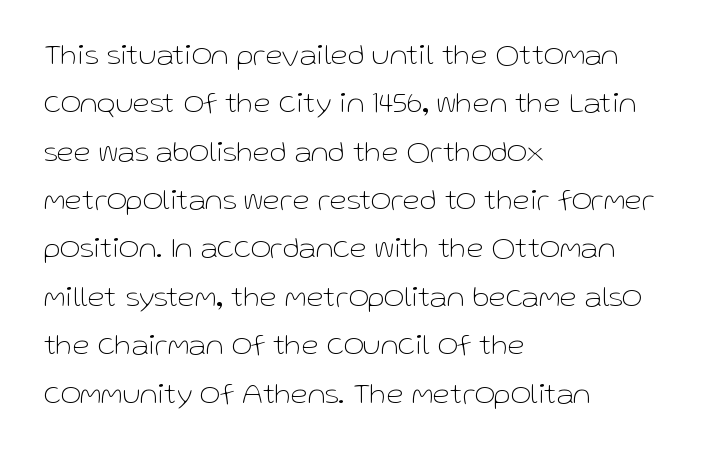
Q: Is the text bold? A: No.
Q: Is the text italic (slanted)? A: No, it is upright.
Q: Is the typeface a serif or a sans-serif typeface? A: Sans-serif.
Q: Is the text underlined? A: No.
Q: How is the paragraph aligned? A: Left-aligned.
Q: Is the spacing between letters normal or unusually wide? A: Normal.
Q: Is the spacing between lines tight, normal or loose? A: Normal.
Q: Width (condensed, normal, or wide)? A: Normal.
Q: Stroke contrast? A: Low.
Q: x-height? A: Medium.
Q: Monospaced? A: No.
